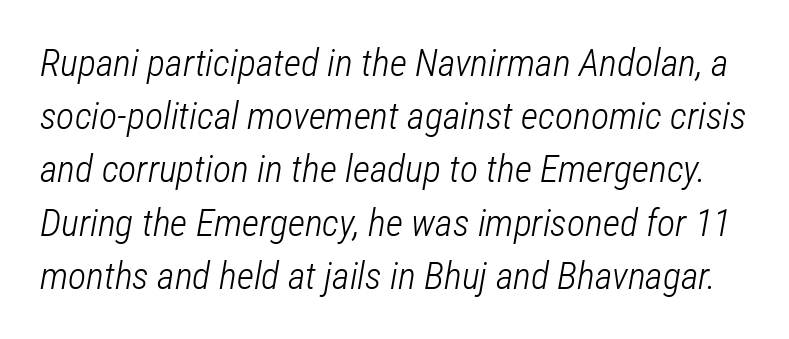
{"italic": "yes", "lean": "right", "slant_degrees": 12, "bold": "no", "weight": "light", "width": "condensed", "stroke_contrast": "low", "x_height": "medium", "monospaced": "no", "underline": "no", "line_spacing": "normal", "line_spacing_ratio": 1.4, "letter_spacing": "normal", "letter_spacing_em": 0.0, "glyph_px": 38}
